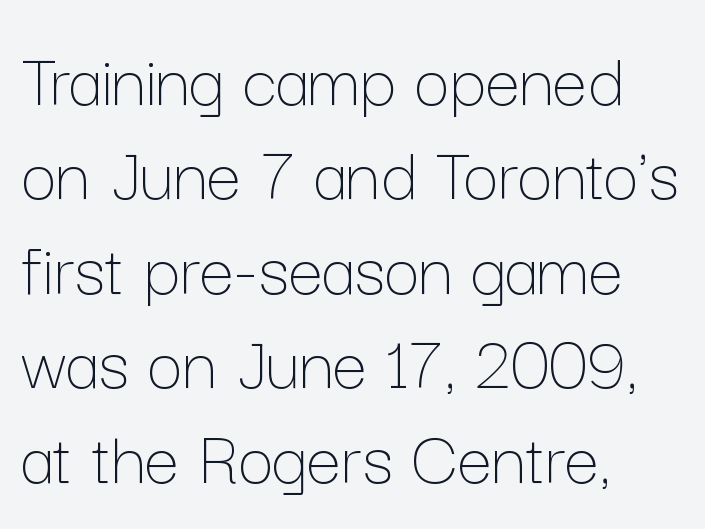
A light-to-regular cut is what we see here. This sample uses plain, unmodified letter spacing. The passage is arranged the way most books set body copy — flush left. If you drew a line through each stem, it would be perfectly vertical. Has an underline been added? It has not. The face used here is proportionally spaced, like ordinary book or web type.
